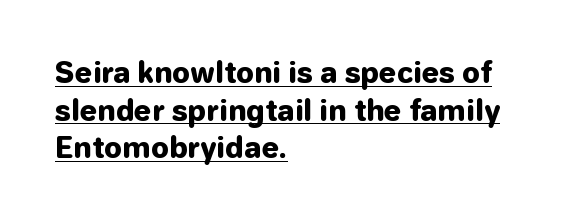
Letter spacing: default. The letters carry no serifs — their stems end cleanly without finishing strokes. The face used here is proportionally spaced, like ordinary book or web type. You'd pick this weight for a headline — it's a proper bold. Regarding leading, the lines here are spaced in the standard way.
